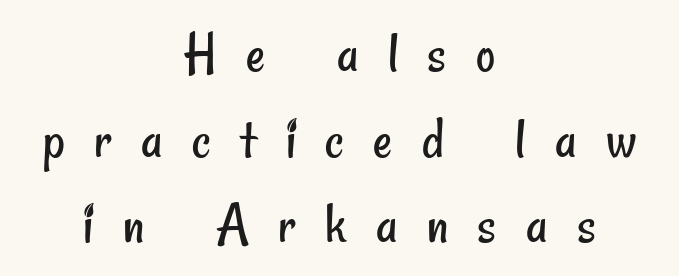
Q: Is the text bold? A: No.
Q: Is the typeface a serif or a sans-serif typeface? A: Sans-serif.
Q: Is the text underlined? A: No.
Q: How is the paragraph aligned? A: Centered.
Q: Is the spacing between letters normal or unusually wide? A: Unusually wide.
Q: Is the spacing between lines tight, normal or loose? A: Normal.
Q: Width (condensed, normal, or wide)? A: Condensed.
Q: Stroke contrast? A: Low.
Q: x-height? A: Small.
Q: Monospaced? A: No.
